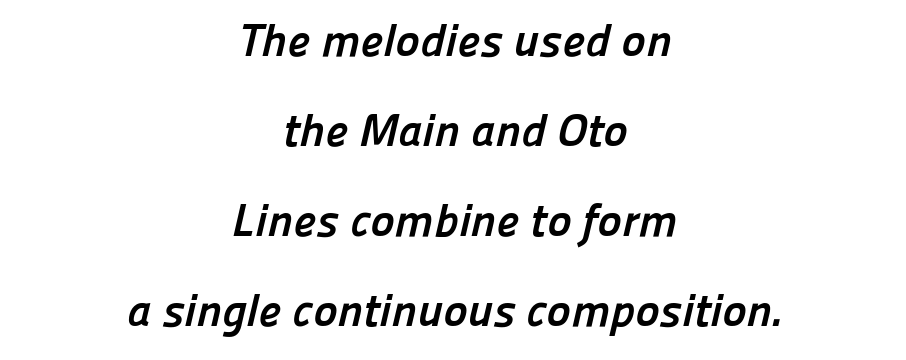
Q: Is the text bold? A: Yes.
Q: Is the typeface a serif or a sans-serif typeface? A: Sans-serif.
Q: Is the text underlined? A: No.
Q: How is the paragraph aligned? A: Centered.
Q: Is the spacing between letters normal or unusually wide? A: Normal.
Q: Is the spacing between lines tight, normal or loose? A: Loose.
Q: Width (condensed, normal, or wide)? A: Normal.
Q: Stroke contrast? A: Low.
Q: x-height? A: Medium.
Q: Monospaced? A: No.
